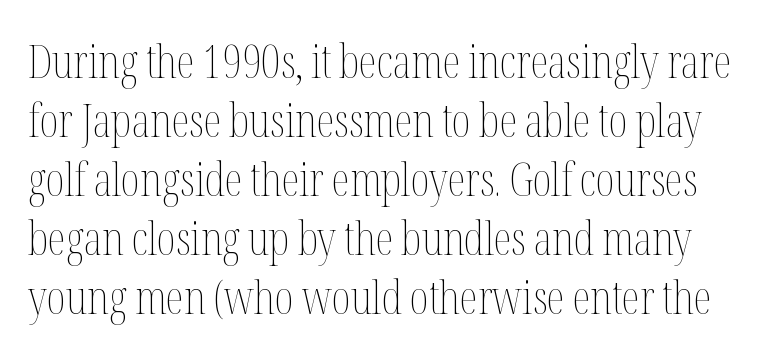
The image shows 46 px thin, condensed type, upright; set normal line spacing (1.28x), normal letter spacing, not underlined; medium stroke contrast and a medium x-height.
